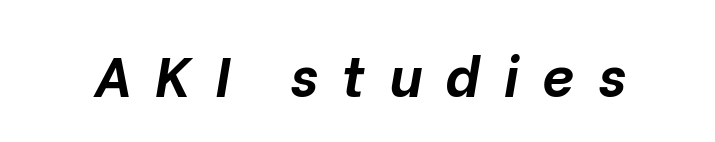
Q: Is the text bold? A: Yes.
Q: Is the text italic (slanted)? A: Yes, it leans right by about 10 degrees.
Q: Is the text underlined? A: No.
Q: Is the spacing between letters normal or unusually wide? A: Unusually wide.
Q: Width (condensed, normal, or wide)? A: Normal.
Q: Stroke contrast? A: Low.
Q: x-height? A: Medium.
Q: Monospaced? A: No.
